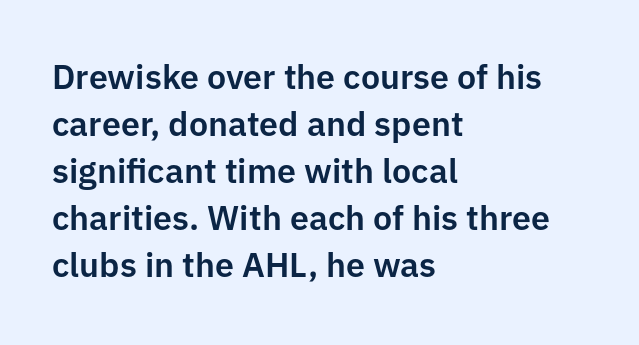
The designer left line spacing at the default. Think of a printed novel: that variable character pitch is what you see here. Ordinary non-slanted type is in use. Words float on clear page, feet unadorned.
